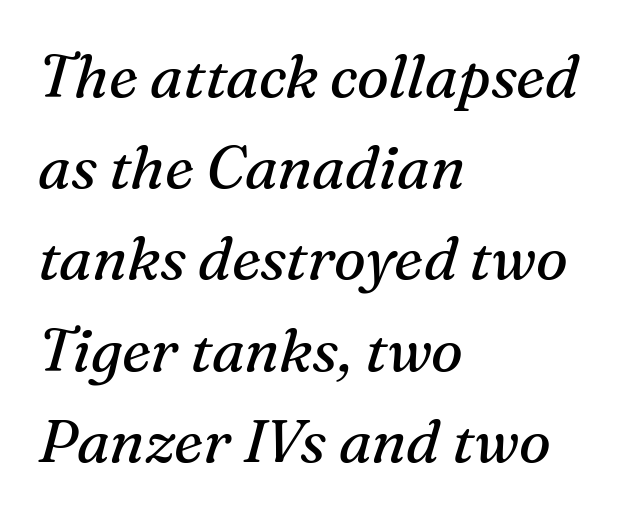
The image shows 60 px regular-weight serif type, italic (leaning right); set left-aligned, normal line spacing (1.52x), normal letter spacing, not underlined; medium stroke contrast and a medium x-height.
